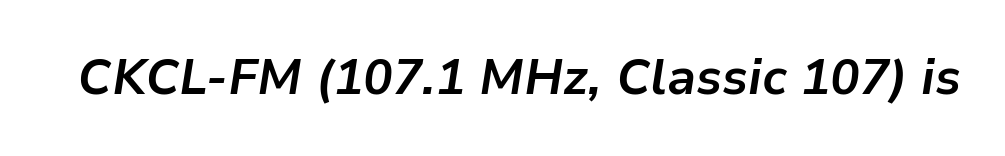
Words appear dense and cohesive because spacing is normal. The face used here has a pronounced slope to its letters. The passage shown is typed in a proportional face where columns would drift. The space directly below the letters is spotless.
